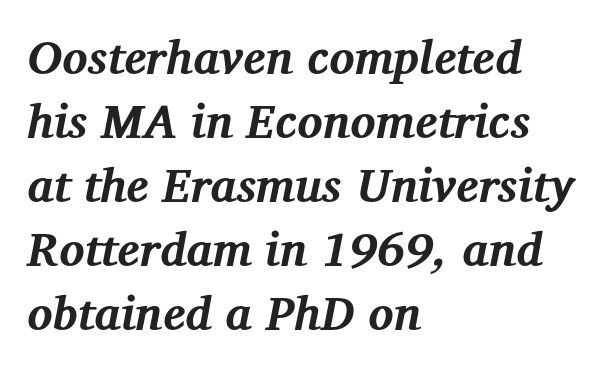
Q: Is the text bold? A: Yes.
Q: Is the text italic (slanted)? A: Yes, it leans right by about 12 degrees.
Q: Is the typeface a serif or a sans-serif typeface? A: Serif.
Q: Is the text underlined? A: No.
Q: How is the paragraph aligned? A: Left-aligned.
Q: Is the spacing between letters normal or unusually wide? A: Normal.
Q: Is the spacing between lines tight, normal or loose? A: Normal.
Q: Width (condensed, normal, or wide)? A: Normal.
Q: Stroke contrast? A: Medium.
Q: x-height? A: Medium.
Q: Monospaced? A: No.
